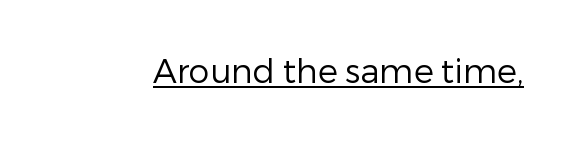
{"serif": "no", "italic": "no", "bold": "no", "weight": "regular", "width": "normal", "stroke_contrast": "low", "x_height": "medium", "monospaced": "no", "underline": "yes", "letter_spacing": "normal", "letter_spacing_em": 0.0, "glyph_px": 33}
